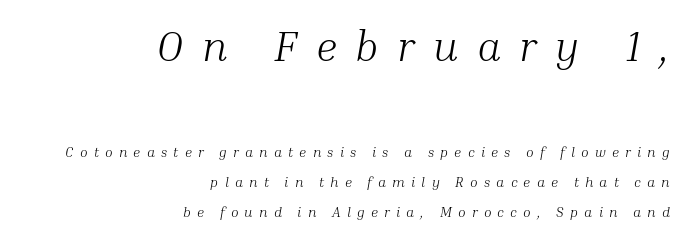
{"serif": "yes", "italic": "yes", "lean": "right", "slant_degrees": 10, "bold": "no", "weight": "light", "width": "normal", "stroke_contrast": "medium", "x_height": "medium", "monospaced": "no", "underline": "no", "align": "right", "line_spacing": "loose", "line_spacing_ratio": 2.13, "letter_spacing": "wide", "letter_spacing_em": 0.44, "larger_block": "first", "size_ratio": 3.0, "glyph_px": 42}
